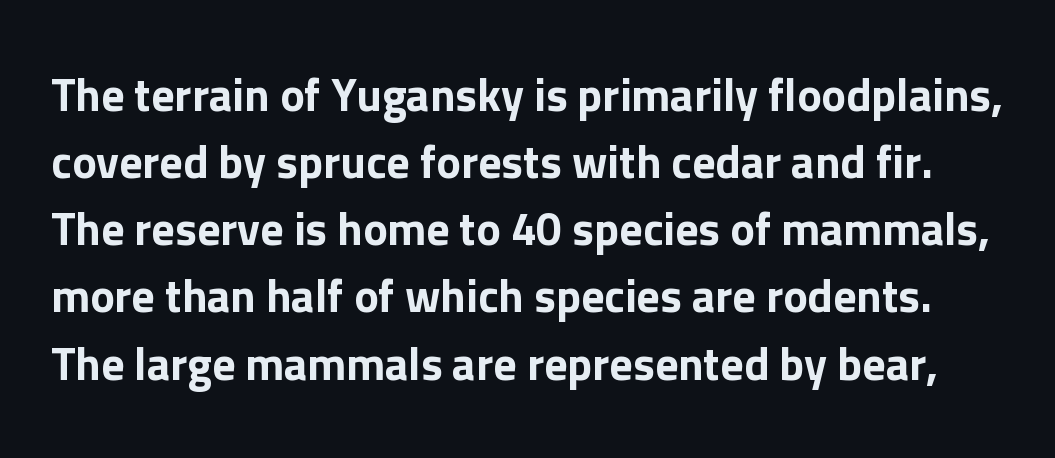
Q: Is the text italic (slanted)? A: No, it is upright.
Q: Is the typeface a serif or a sans-serif typeface? A: Sans-serif.
Q: Is the text underlined? A: No.
Q: Is the spacing between letters normal or unusually wide? A: Normal.
Q: Is the spacing between lines tight, normal or loose? A: Normal.
Q: Width (condensed, normal, or wide)? A: Normal.
Q: Stroke contrast? A: Low.
Q: x-height? A: Medium.
Q: Monospaced? A: No.
